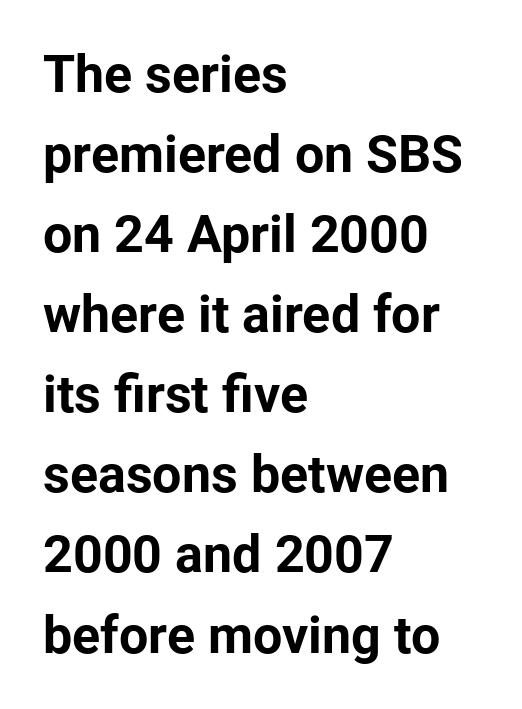
{"serif": "no", "italic": "no", "bold": "yes", "weight": "bold", "width": "normal", "stroke_contrast": "low", "x_height": "medium", "monospaced": "no", "underline": "no", "align": "left", "line_spacing": "normal", "line_spacing_ratio": 1.54, "letter_spacing": "normal", "letter_spacing_em": 0.0, "glyph_px": 52}
